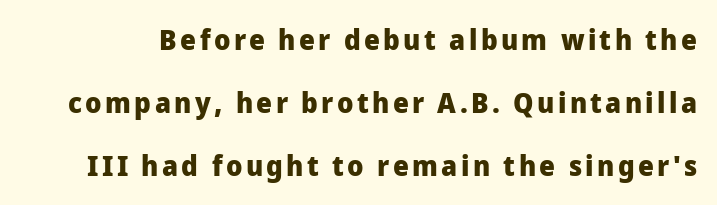
{"serif": "no", "italic": "no", "bold": "yes", "weight": "heavy", "width": "normal", "stroke_contrast": "low", "x_height": "medium", "monospaced": "no", "underline": "no", "line_spacing": "loose", "line_spacing_ratio": 2.25, "glyph_px": 28}
